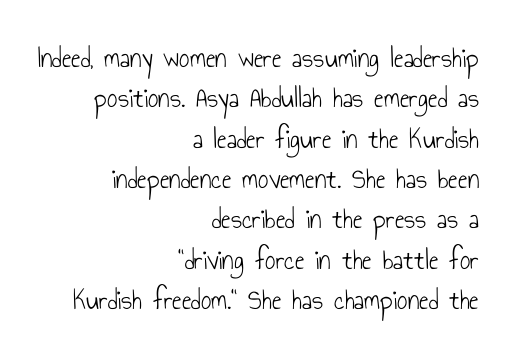
The image shows 29 px light, condensed sans-serif type, upright; set right-aligned, normal line spacing (1.39x), normal letter spacing, not underlined; low stroke contrast and a small x-height.
